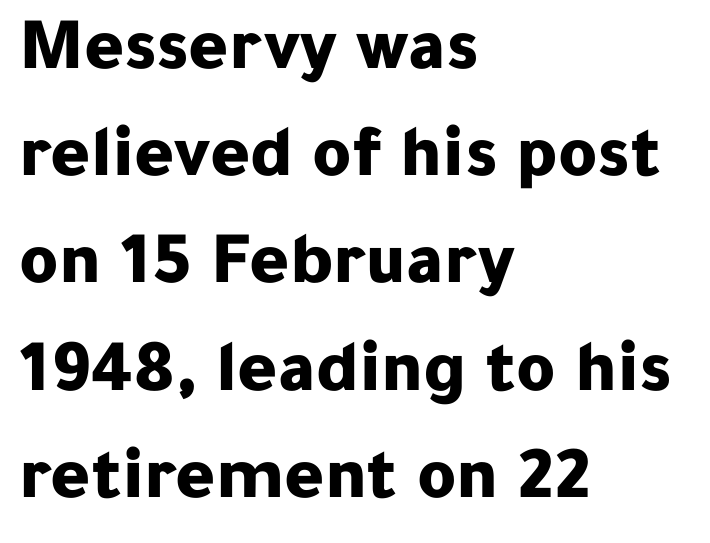
Any mark beneath the type? The region is blank. The rendering uses a moderate line-height, typical for paragraphs. Is the block centered? No — it sits flush against the left margin. Rendered with straight, roman letterforms.
